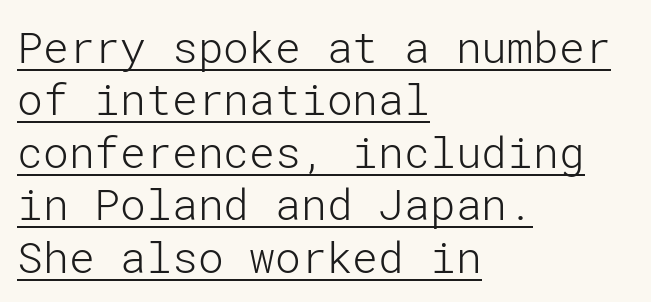
The passage shown is underscored from start to finish. Each line starts at the same left margin while the right side varies. Italic? Not at all — the glyphs are vertical. The gaps between neighbouring characters are ordinary and unremarkable. Regarding serifs, this sample does without them.
